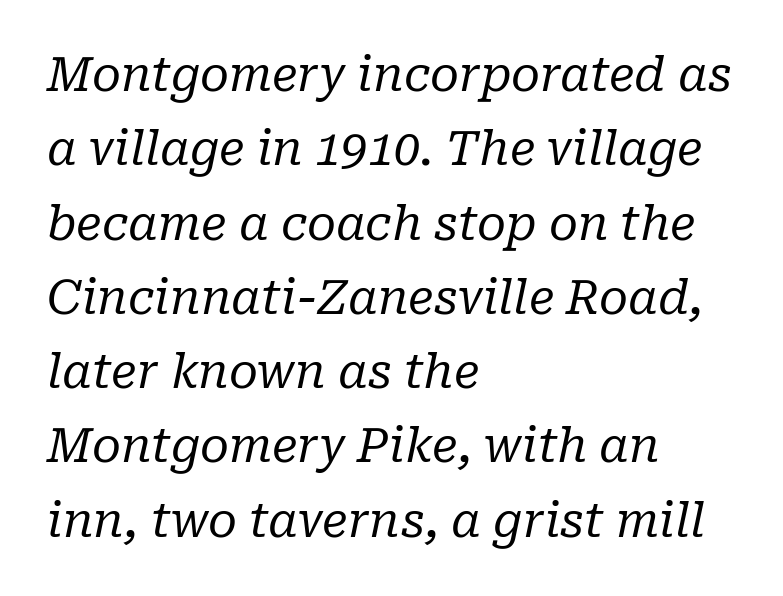
This sample uses a serif face. Descender tails drop into unmarked territory. Is this a fixed-width face? No — the glyphs have proportional, varying widths. Short note: letters normally spaced. Stroke thickness stays within the range of a standard reading face or lighter.
